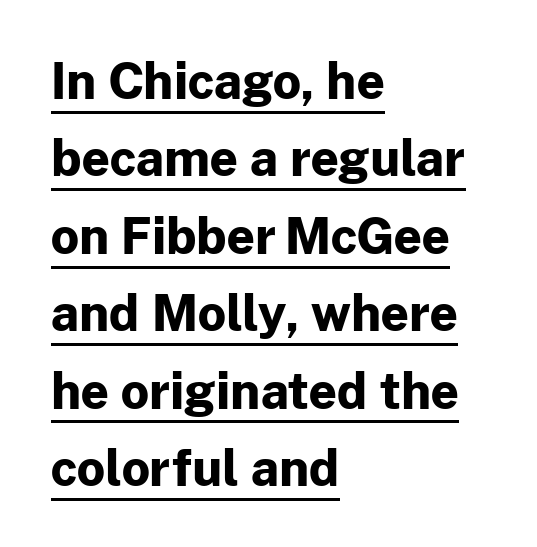
The image shows 49 px bold sans-serif type, upright; set left-aligned, normal line spacing (1.58x), normal letter spacing, underlined; low stroke contrast and a medium x-height.
